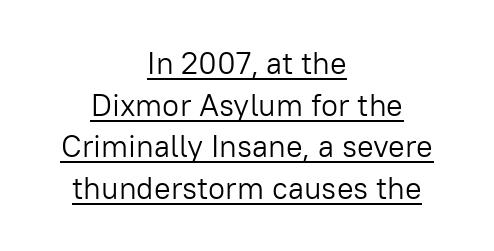
The image shows 31 px light sans-serif type, upright; set centered, normal line spacing (1.34x), normal letter spacing, underlined; low stroke contrast and a medium x-height.
